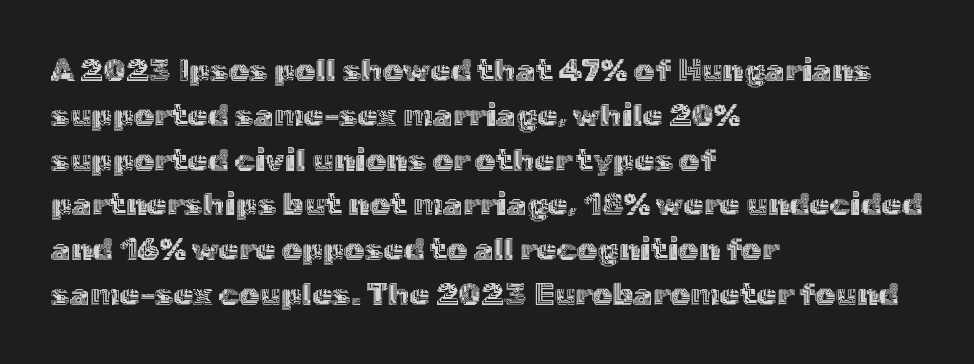
The image shows 32 px text type, upright; set left-aligned, normal line spacing (1.4x), normal letter spacing, not underlined; a medium x-height.
